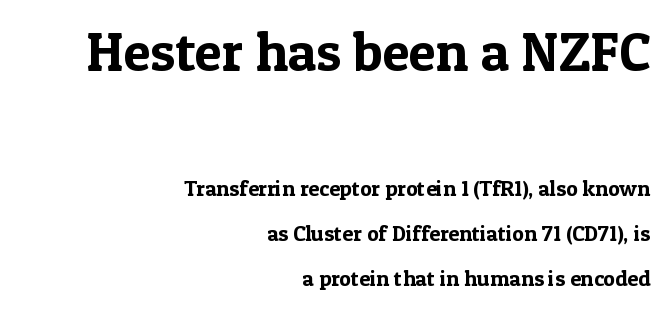
{"serif": "yes", "italic": "no", "width": "normal", "x_height": "medium", "monospaced": "no", "underline": "no", "align": "right", "line_spacing": "loose", "line_spacing_ratio": 2.05, "letter_spacing": "normal", "letter_spacing_em": 0.0, "larger_block": "first", "size_ratio": 2.5, "glyph_px": 55}
